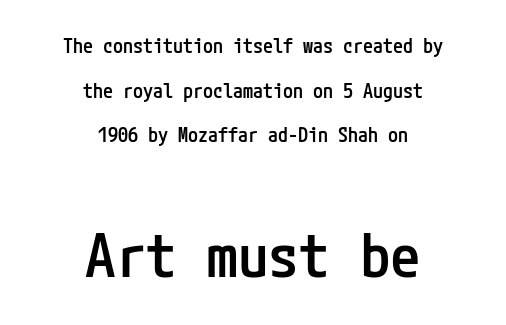
{"serif": "no", "italic": "no", "bold": "semi", "weight": "semibold", "width": "condensed", "stroke_contrast": "low", "x_height": "medium", "underline": "no", "align": "center", "line_spacing": "loose", "line_spacing_ratio": 2.23, "letter_spacing": "normal", "letter_spacing_em": 0.0, "larger_block": "second", "size_ratio": 3.05, "glyph_px": 61}
